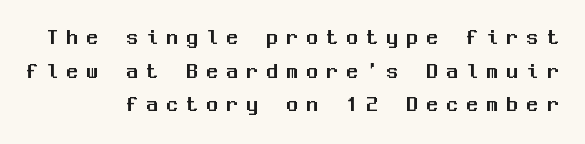
The image shows 23 px text type, upright; set right-aligned, normal line spacing (1.46x), unusually wide letter spacing (+0.37 em), not underlined.
